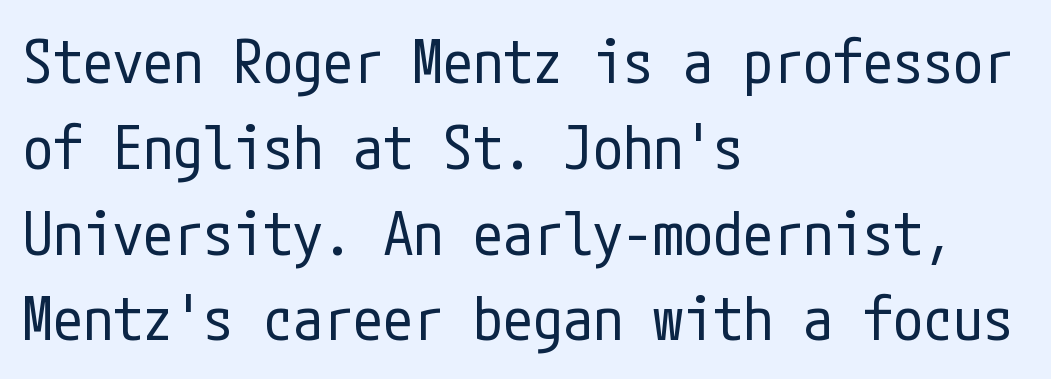
{"serif": "no", "italic": "no", "bold": "no", "weight": "regular", "width": "condensed", "stroke_contrast": "low", "x_height": "medium", "underline": "no", "align": "left", "line_spacing": "normal", "line_spacing_ratio": 1.43, "letter_spacing": "normal", "letter_spacing_em": 0.0, "glyph_px": 60}
